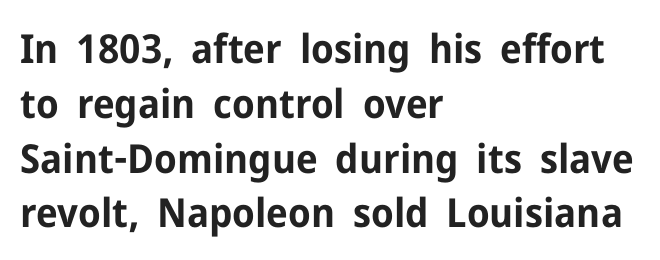
Q: Is the text bold? A: Yes.
Q: Is the text italic (slanted)? A: No, it is upright.
Q: Is the typeface a serif or a sans-serif typeface? A: Sans-serif.
Q: Is the text underlined? A: No.
Q: How is the paragraph aligned? A: Left-aligned.
Q: Is the spacing between letters normal or unusually wide? A: Normal.
Q: Is the spacing between lines tight, normal or loose? A: Normal.
Q: Width (condensed, normal, or wide)? A: Normal.
Q: Stroke contrast? A: Low.
Q: x-height? A: Medium.
Q: Monospaced? A: No.
